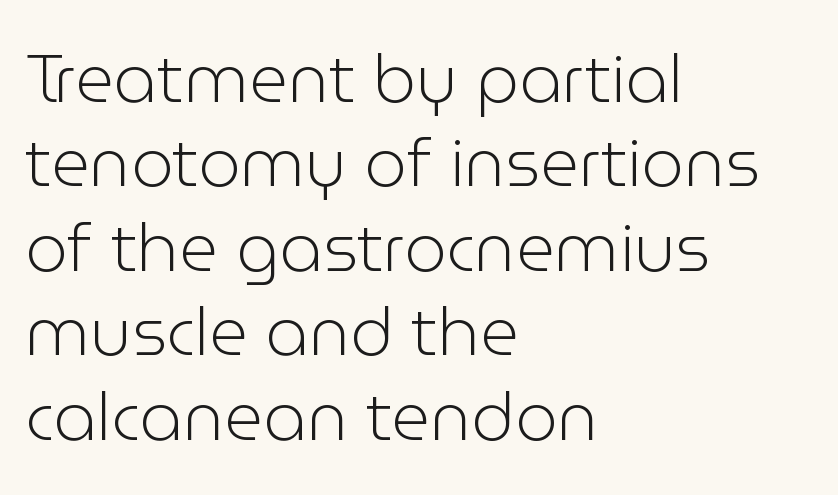
{"serif": "no", "italic": "no", "bold": "no", "weight": "light", "width": "normal", "stroke_contrast": "low", "x_height": "medium", "monospaced": "no", "underline": "no", "align": "left", "line_spacing": "normal", "line_spacing_ratio": 1.26, "letter_spacing": "normal", "letter_spacing_em": 0.0, "glyph_px": 67}
